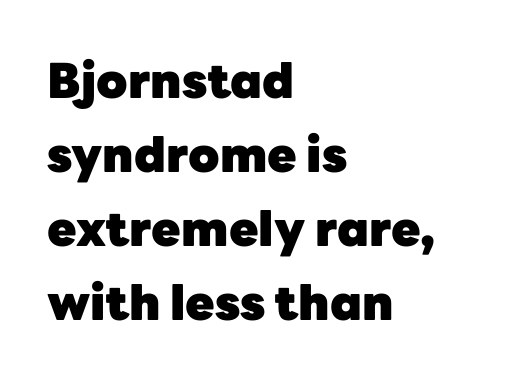
{"serif": "no", "italic": "no", "bold": "yes", "weight": "heavy", "width": "normal", "stroke_contrast": "low", "x_height": "medium", "monospaced": "no", "underline": "no", "align": "left", "line_spacing": "normal", "line_spacing_ratio": 1.54, "letter_spacing": "normal", "letter_spacing_em": 0.0, "glyph_px": 48}
